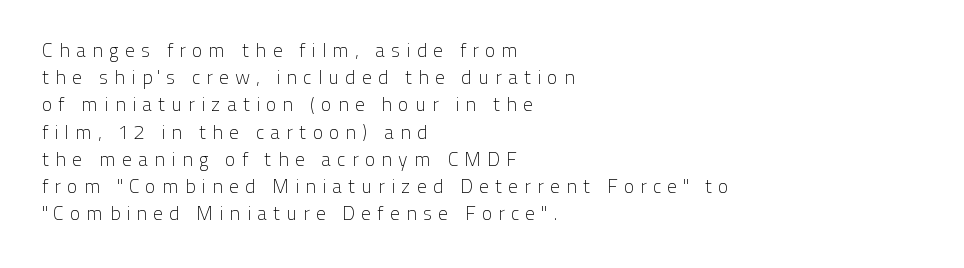
Descenders are the only things crossing below the line. These lines are set flush left with a ragged right edge. Unbolded letterforms with no extra heft. Vertical spacing — default.
